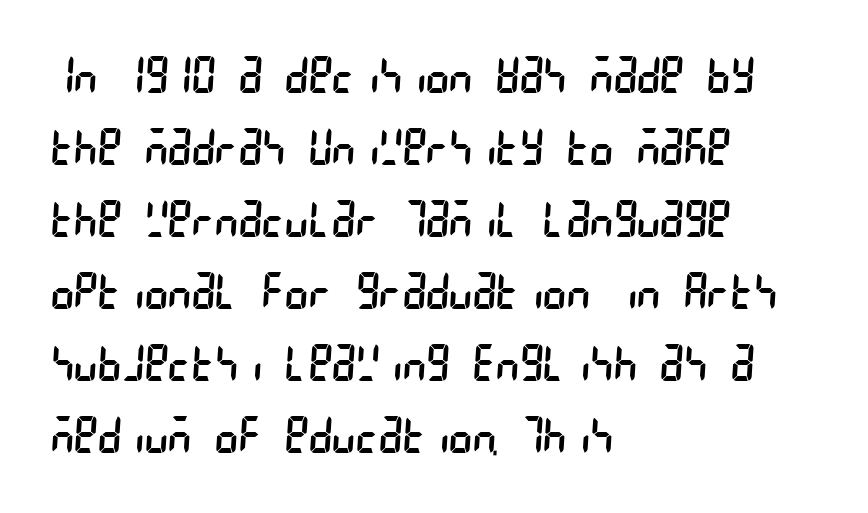
The image shows 50 px regular-weight, condensed sans-serif type; set left-aligned, normal line spacing (1.44x), normal letter spacing, not underlined; low stroke contrast and a large x-height.
